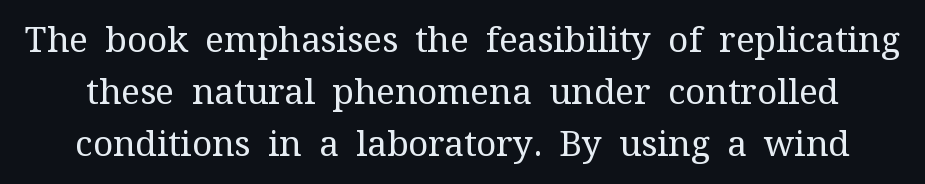
The image shows 35 px regular-weight serif type, upright; set normal line spacing (1.48x), normal letter spacing, not underlined; medium stroke contrast and a medium x-height.
